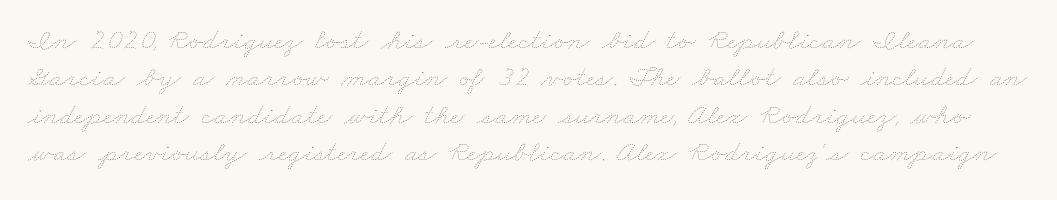
{"bold": "no", "weight": "thin", "width": "wide", "stroke_contrast": "low", "x_height": "small", "monospaced": "no", "underline": "no", "line_spacing": "normal", "line_spacing_ratio": 1.25, "letter_spacing": "normal", "letter_spacing_em": 0.0, "glyph_px": 30}
